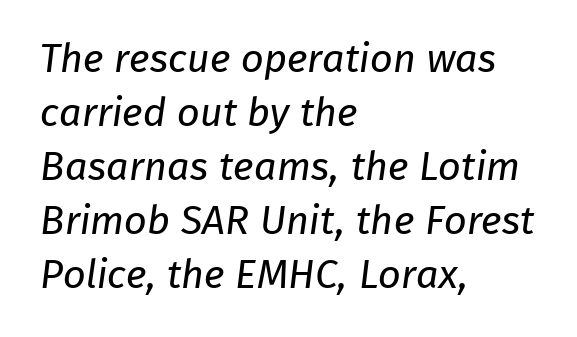
Honestly, the letter spacing is just normal — you wouldn't notice it. The passage shown is typed in a proportional face where columns would drift. The typesetter chose a ragged-right arrangement here. The cut favours lightness, reaching ordinary text weight at its darkest. The space between consecutive lines is moderate. Underline: absent.
